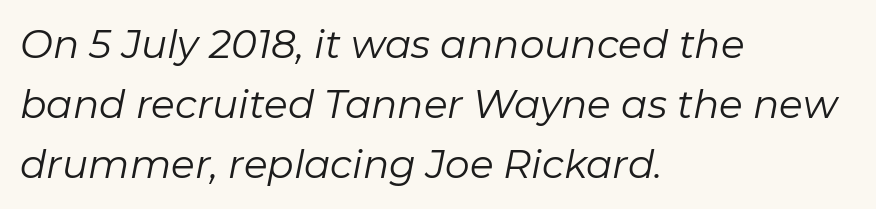
{"italic": "yes", "lean": "right", "slant_degrees": 11, "bold": "no", "weight": "regular", "width": "normal", "stroke_contrast": "low", "x_height": "medium", "monospaced": "no", "underline": "no", "align": "left", "line_spacing": "normal", "line_spacing_ratio": 1.54, "letter_spacing": "normal", "letter_spacing_em": 0.0, "glyph_px": 39}
